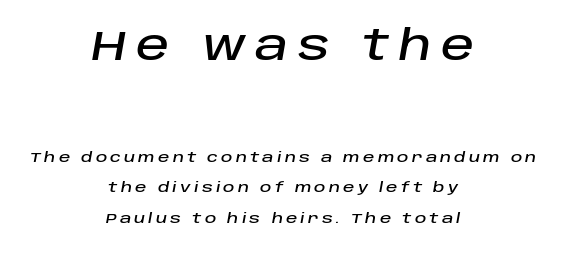
Rule under the text: the space is simply empty. Italic: yes, the glyphs are oblique. The vertical gap from one line to the next is large. Visually, the top section dominates because its glyphs are scaled up. Typeset on center — no edge is straight. Observe the wide spacing: letters keep a clear distance from each other.
